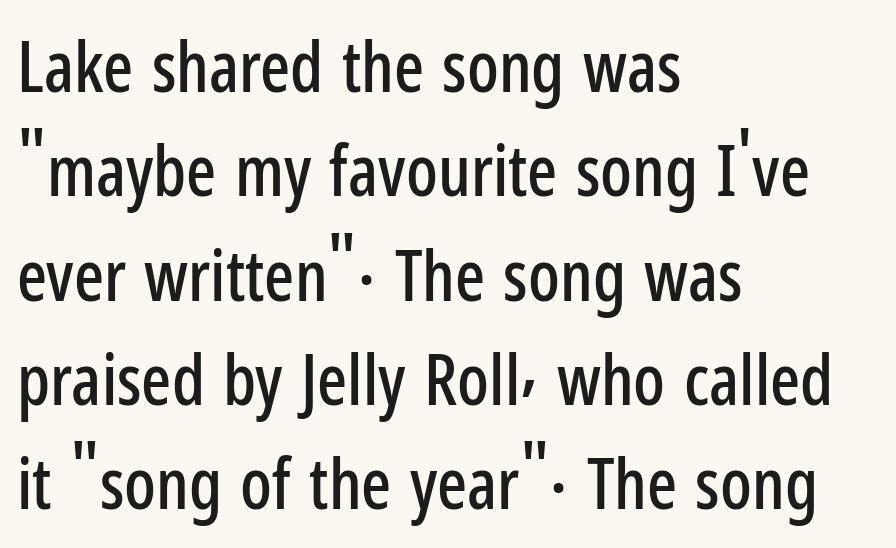
Q: Is the text italic (slanted)? A: No, it is upright.
Q: Is the typeface a serif or a sans-serif typeface? A: Sans-serif.
Q: Is the text underlined? A: No.
Q: How is the paragraph aligned? A: Left-aligned.
Q: Is the spacing between letters normal or unusually wide? A: Normal.
Q: Is the spacing between lines tight, normal or loose? A: Normal.
Q: Width (condensed, normal, or wide)? A: Condensed.
Q: Stroke contrast? A: Low.
Q: x-height? A: Medium.
Q: Monospaced? A: No.
